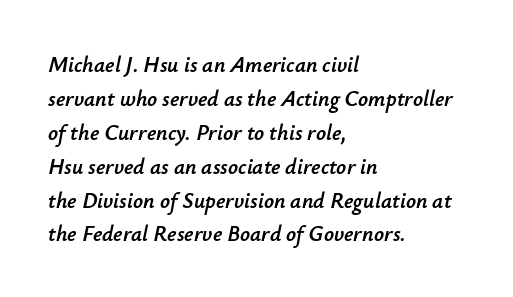
Q: Is the text italic (slanted)? A: Yes, it leans right by about 12 degrees.
Q: Is the text underlined? A: No.
Q: How is the paragraph aligned? A: Left-aligned.
Q: Is the spacing between letters normal or unusually wide? A: Normal.
Q: Is the spacing between lines tight, normal or loose? A: Normal.
